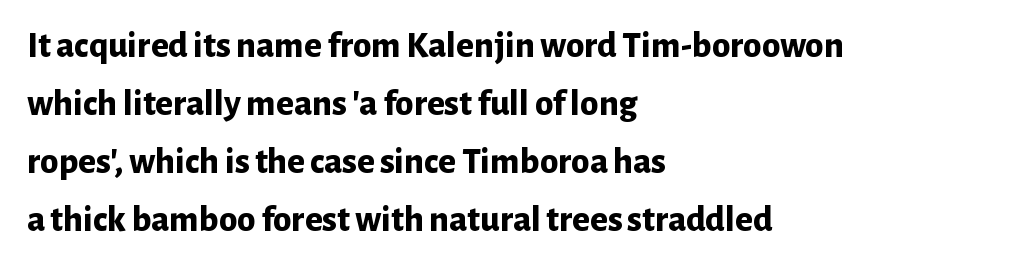
The space directly below the letters is spotless. Regarding leading, the lines here are spaced in the standard way. The passage is arranged the way most books set body copy — flush left. Do the characters align in a grid? No, the font is proportional. Every stem runs plumb, perpendicular to the baseline.
